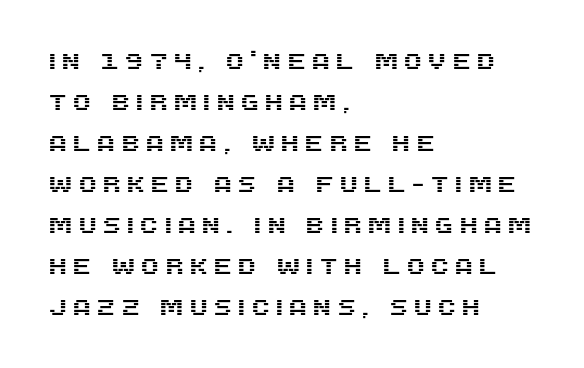
The image shows 22 px text type, upright; set left-aligned, line spacing 1.86x, unusually wide letter spacing (+0.22 em), not underlined.
